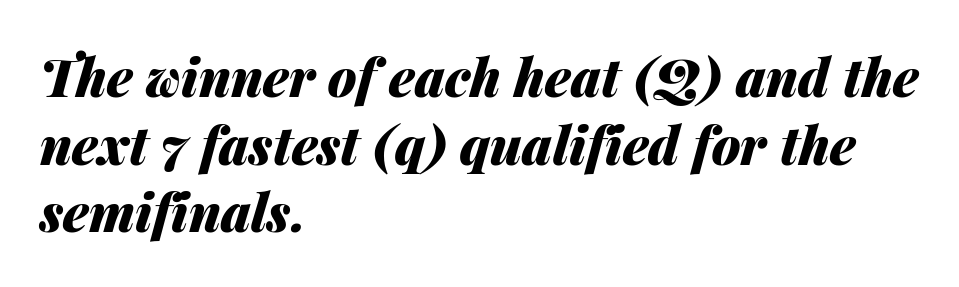
The image shows 52 px heavy type, italic (leaning right); set left-aligned, normal line spacing (1.3x), normal letter spacing, not underlined; medium stroke contrast and a medium x-height.
